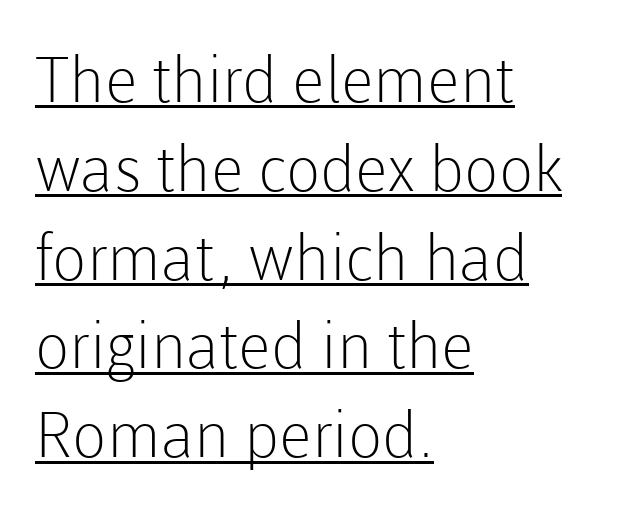
Q: Is the text bold? A: No.
Q: Is the text italic (slanted)? A: No, it is upright.
Q: Is the typeface a serif or a sans-serif typeface? A: Sans-serif.
Q: Is the text underlined? A: Yes.
Q: How is the paragraph aligned? A: Left-aligned.
Q: Is the spacing between letters normal or unusually wide? A: Normal.
Q: Is the spacing between lines tight, normal or loose? A: Normal.
Q: Width (condensed, normal, or wide)? A: Normal.
Q: Stroke contrast? A: Low.
Q: x-height? A: Medium.
Q: Monospaced? A: No.
